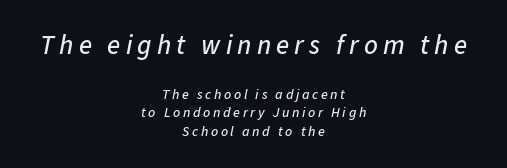
{"italic": "yes", "lean": "right", "slant_degrees": 11, "underline": "no", "align": "center", "line_spacing": "normal", "line_spacing_ratio": 1.33, "larger_block": "first", "size_ratio": 1.93, "glyph_px": 27}
